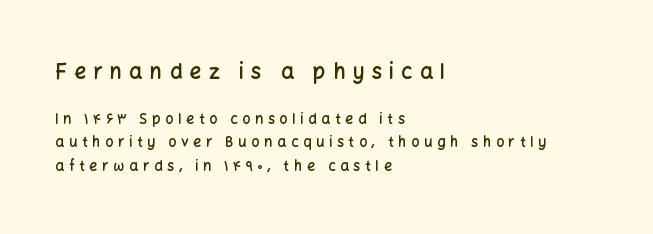
What stands out about the letter spacing? Its width — letters are far apart. Every character sits straight up, as roman type does. Visually the block forms a straight wall on the left and a jagged coastline on the right. Does the bottom block carry the larger type? No, the top block does. Quick note: interline space is typical. Notice the strokes are somewhat thickened but not fully heavy: this is a semibold.
